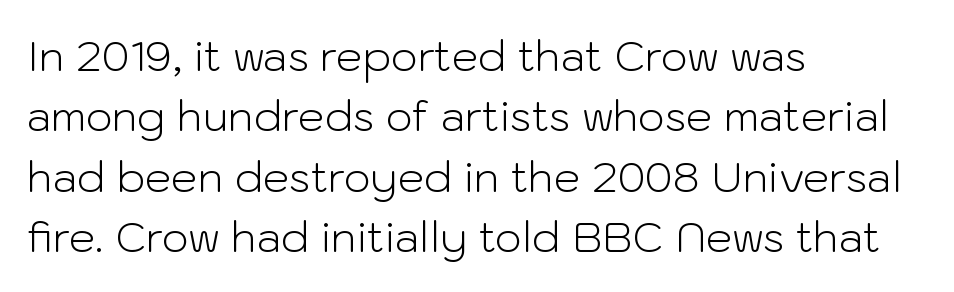
The image shows 42 px light sans-serif type, upright; set left-aligned, normal line spacing (1.44x), normal letter spacing, not underlined; low stroke contrast and a medium x-height.
